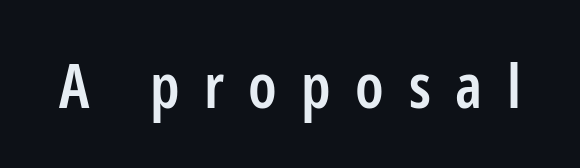
Q: Is the text bold? A: Semi-bold.
Q: Is the text italic (slanted)? A: No, it is upright.
Q: Is the typeface a serif or a sans-serif typeface? A: Sans-serif.
Q: Is the text underlined? A: No.
Q: Is the spacing between letters normal or unusually wide? A: Unusually wide.
Q: Width (condensed, normal, or wide)? A: Condensed.
Q: Stroke contrast? A: Low.
Q: x-height? A: Medium.
Q: Monospaced? A: No.
